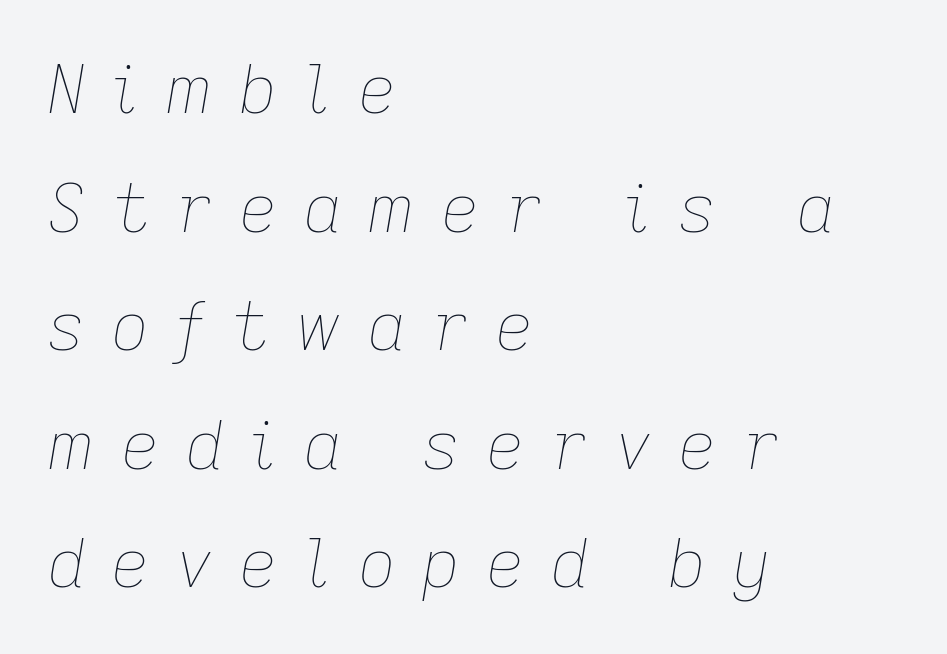
Is this a fixed-width face? No — the glyphs have proportional, varying widths. Stems here are at most as thick as an everyday book face. There's an unmistakable incline to the writing here. The lines in this sample share a left origin and differ only in where they stop. The baseline area is clear. The type is letterspaced generously, with wide tracking.
